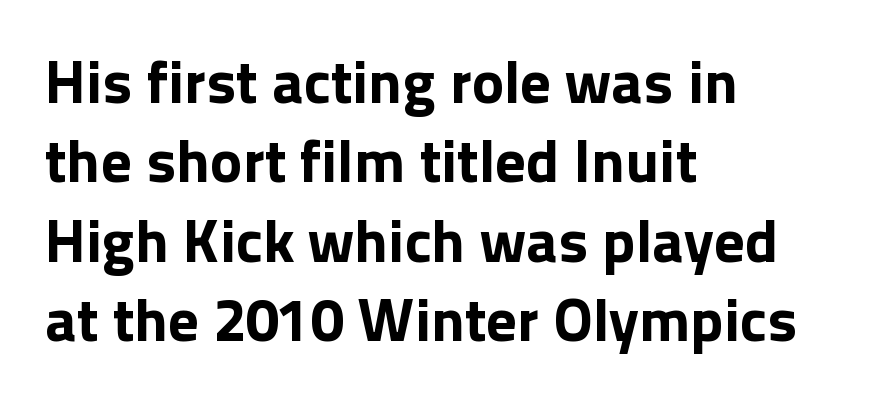
The image shows 61 px bold sans-serif type, upright; set left-aligned, normal line spacing (1.3x), normal letter spacing, not underlined; a medium x-height.
